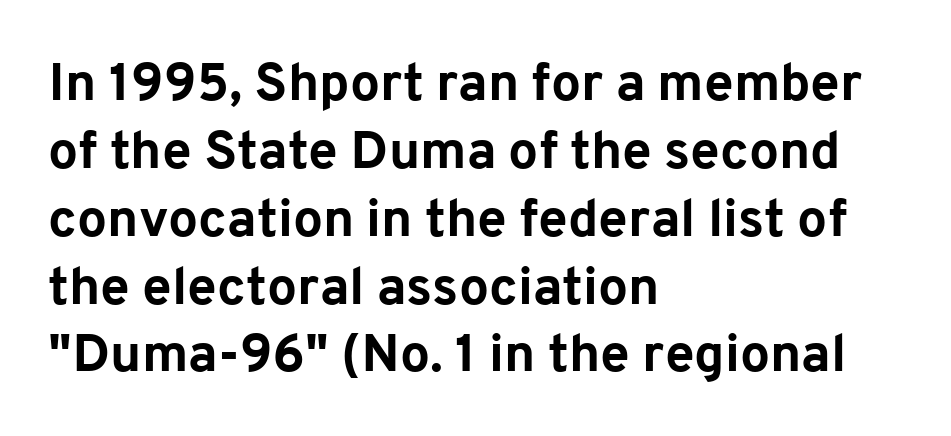
Alignment: flush left. The passage shown is not underscored anywhere. This is the regular roman posture of the typeface. Look at the stroke-to-counter ratio: heavy, a bold.
